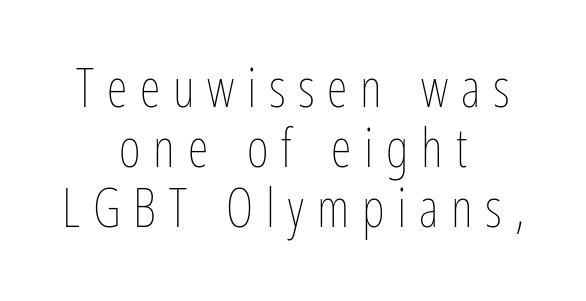
The image shows 53 px thin, condensed type, upright; set centered, tight line spacing (1.13x), unusually wide letter spacing (+0.24 em), not underlined; low stroke contrast and a medium x-height.
